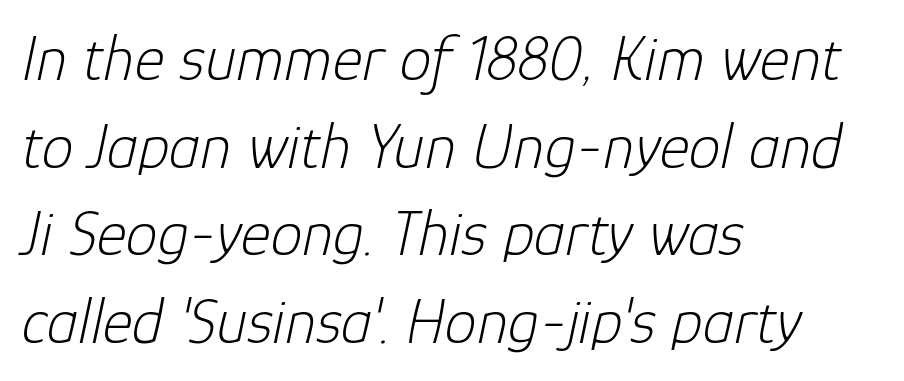
Here the glyphs are tracked normally, forming tight word shapes. Each new line begins a customary step beneath the previous one. Slant detected: the letters are inclined. Descenders hang freely into open space. Vertical stems look standard width or narrower in stroke.
